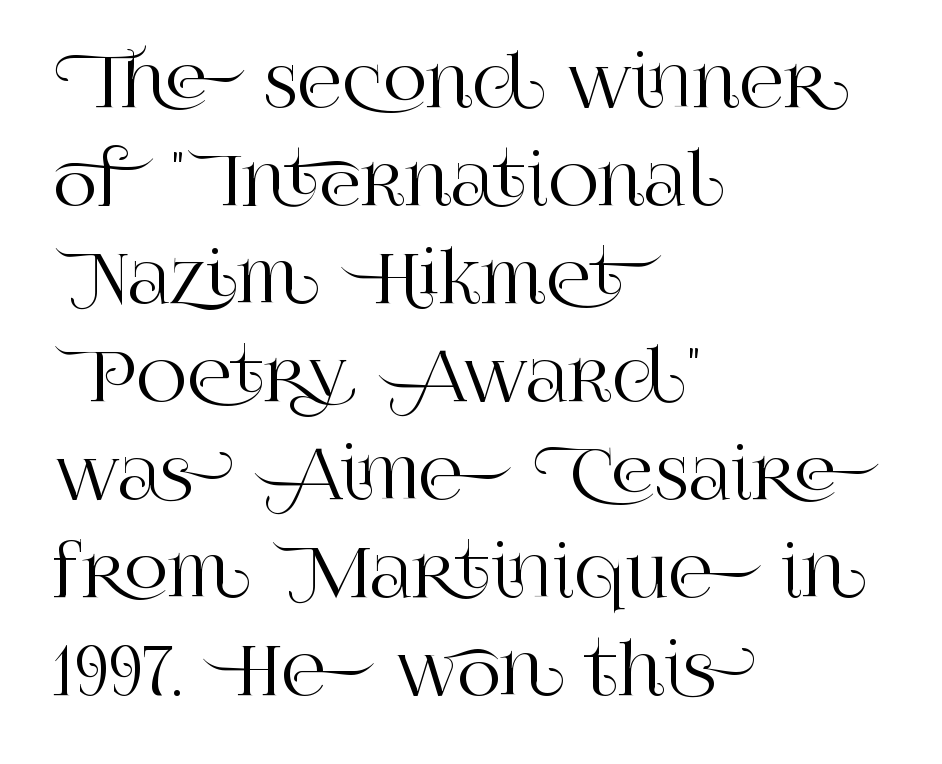
{"serif": "yes", "italic": "no", "width": "normal", "stroke_contrast": "high", "x_height": "large", "monospaced": "no", "underline": "no", "align": "left", "line_spacing": "normal", "line_spacing_ratio": 1.42, "letter_spacing": "normal", "letter_spacing_em": 0.0, "glyph_px": 69}
